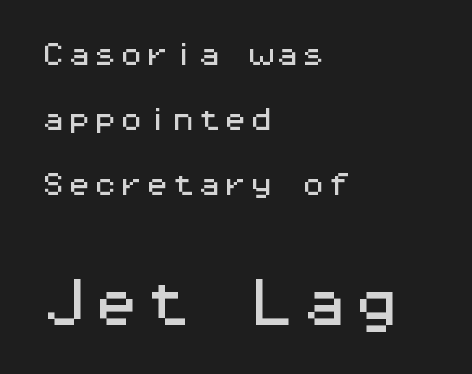
Two sizes are in play, and the larger belongs to the second block. The area under the type is left untouched. Style check: upright. This block would shrink considerably if given ordinary leading; it's expanded now. Check where the strokes stop: nothing finishes them off — pure sans. The letters march in equal steps, a hallmark of fixed-pitch type.
